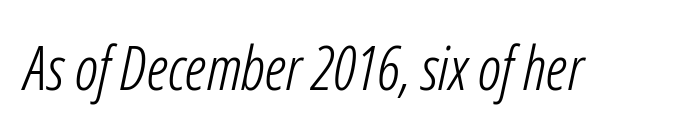
The image shows 60 px light, condensed type, italic (leaning right); set normal letter spacing, not underlined; low stroke contrast and a medium x-height.
